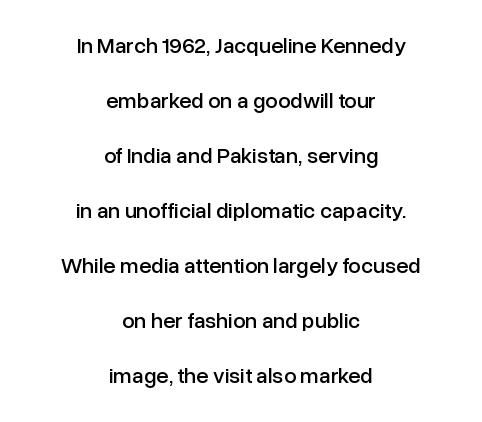
Q: Is the text italic (slanted)? A: No, it is upright.
Q: Is the text underlined? A: No.
Q: How is the paragraph aligned? A: Centered.
Q: Is the spacing between letters normal or unusually wide? A: Normal.
Q: Is the spacing between lines tight, normal or loose? A: Loose.
